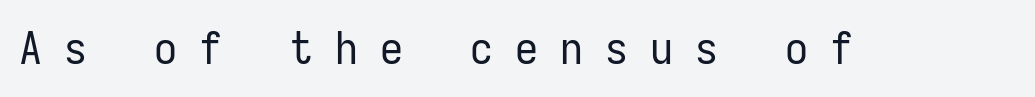
The image shows 46 px regular-weight, condensed sans-serif type, upright, monospaced; set unusually wide letter spacing (+0.48 em), not underlined; low stroke contrast and a medium x-height.
